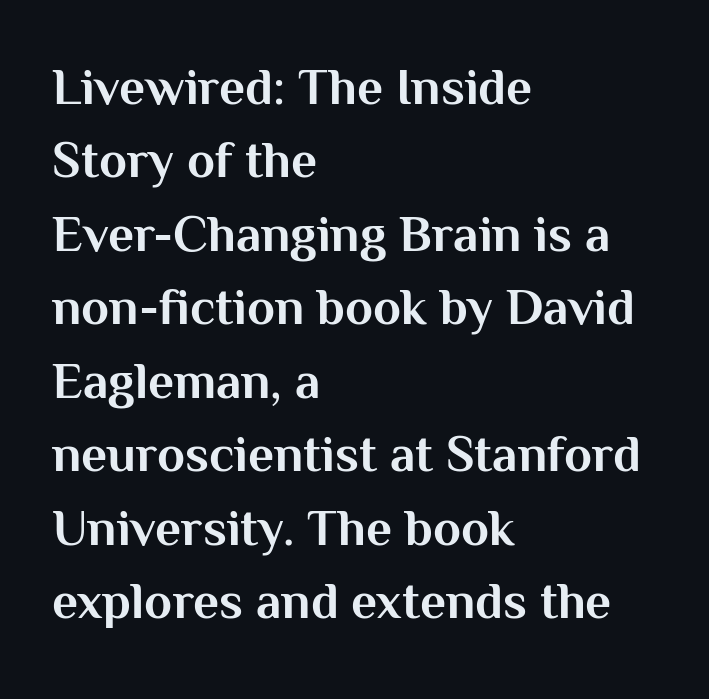
Q: Is the text bold? A: Yes.
Q: Is the text italic (slanted)? A: No, it is upright.
Q: Is the typeface a serif or a sans-serif typeface? A: Sans-serif.
Q: Is the text underlined? A: No.
Q: How is the paragraph aligned? A: Left-aligned.
Q: Is the spacing between letters normal or unusually wide? A: Normal.
Q: Is the spacing between lines tight, normal or loose? A: Normal.
Q: Width (condensed, normal, or wide)? A: Normal.
Q: Stroke contrast? A: Medium.
Q: x-height? A: Medium.
Q: Monospaced? A: No.
